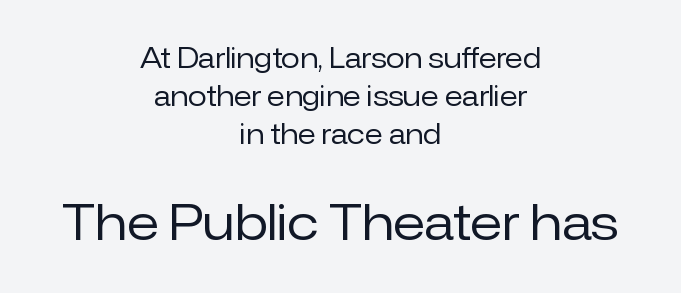
{"serif": "no", "italic": "no", "bold": "no", "weight": "regular", "width": "normal", "stroke_contrast": "low", "x_height": "medium", "monospaced": "no", "underline": "no", "align": "center", "line_spacing": "normal", "line_spacing_ratio": 1.4, "letter_spacing": "normal", "letter_spacing_em": 0.0, "larger_block": "second", "size_ratio": 1.78, "glyph_px": 48}
